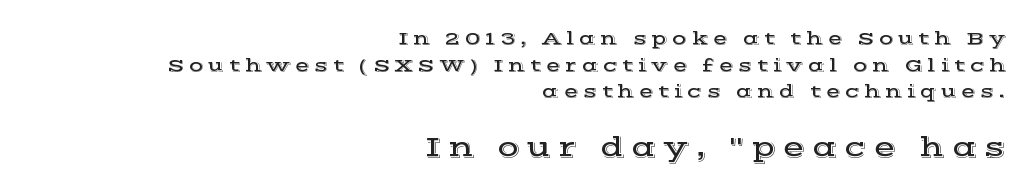
The image shows 29 px wide serif type, upright; set right-aligned, normal line spacing (1.4x), unusually wide letter spacing (+0.24 em), not underlined; the second (bottom) block is 1.53x larger; a medium x-height.
